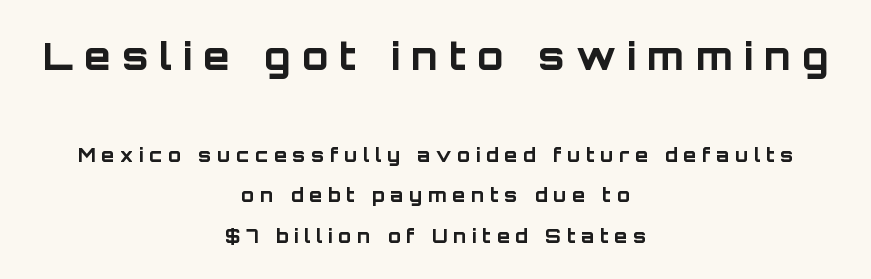
Q: Is the text bold? A: Yes.
Q: Is the text italic (slanted)? A: No, it is upright.
Q: Is the typeface a serif or a sans-serif typeface? A: Sans-serif.
Q: Is the text underlined? A: No.
Q: How is the paragraph aligned? A: Centered.
Q: Is the spacing between letters normal or unusually wide? A: Unusually wide.
Q: Is the spacing between lines tight, normal or loose? A: Loose.
Q: Which block of text is set in a larger size, the first (top) or the second (bottom)? A: The first (top) one.
Q: Width (condensed, normal, or wide)? A: Normal.
Q: Stroke contrast? A: Low.
Q: x-height? A: Large.
Q: Monospaced? A: No.
